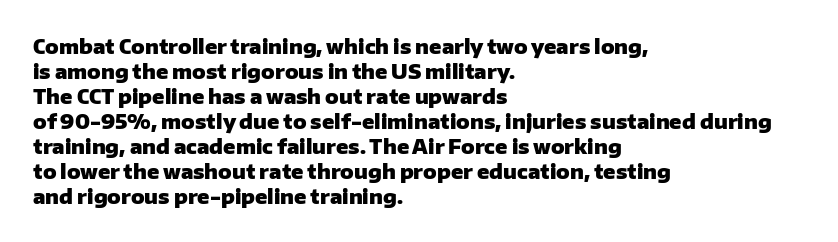
The image shows 20 px bold type, upright; set left-aligned, normal line spacing (1.25x), normal letter spacing, not underlined.
